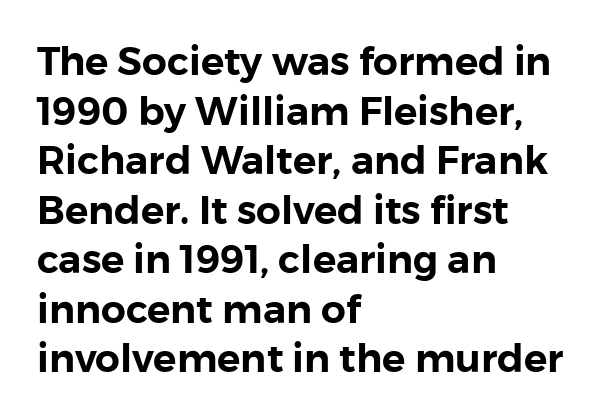
{"serif": "no", "italic": "no", "width": "normal", "x_height": "medium", "monospaced": "no", "underline": "no", "align": "left", "line_spacing": "normal", "line_spacing_ratio": 1.27, "letter_spacing": "normal", "letter_spacing_em": 0.0, "glyph_px": 39}
